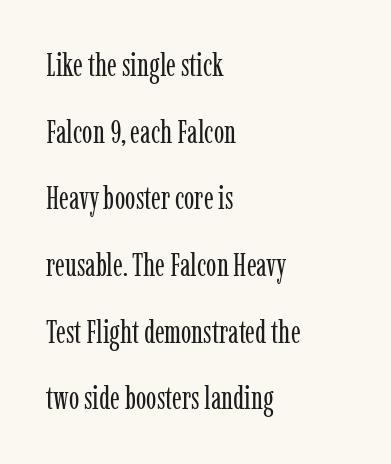
Regarding serifs, this sample has them. Leading: increased. Layout note: lines flush left. A typesetter would call this proportional, since set widths differ per character. This reads as an unemphasized weight, regular at the heaviest. Tall strokes in this sample are plumb rather than angled.
